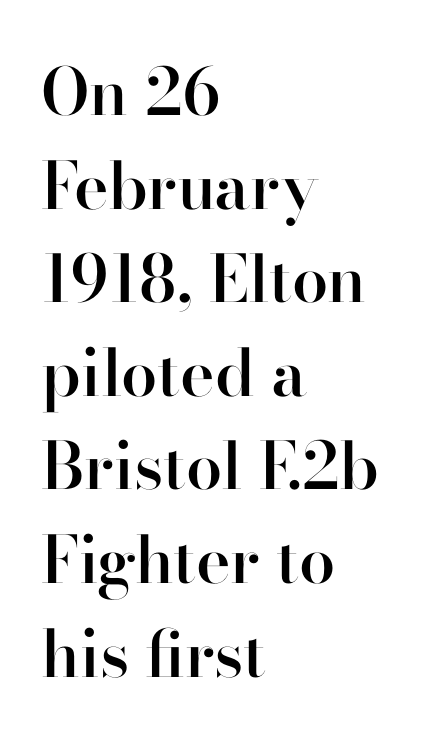
The image shows 65 px semibold serif type, upright; set left-aligned, normal line spacing (1.44x), normal letter spacing, not underlined; high stroke contrast and a small x-height.
